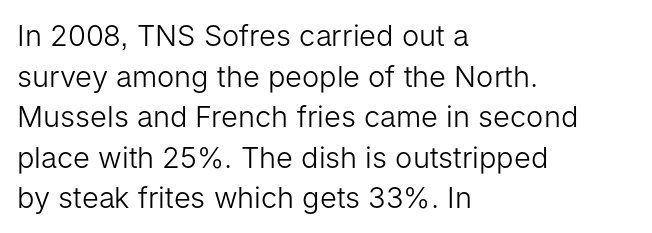
The image shows 29 px light sans-serif type, upright; set left-aligned, normal line spacing (1.4x), normal letter spacing, not underlined; low stroke contrast and a medium x-height.
